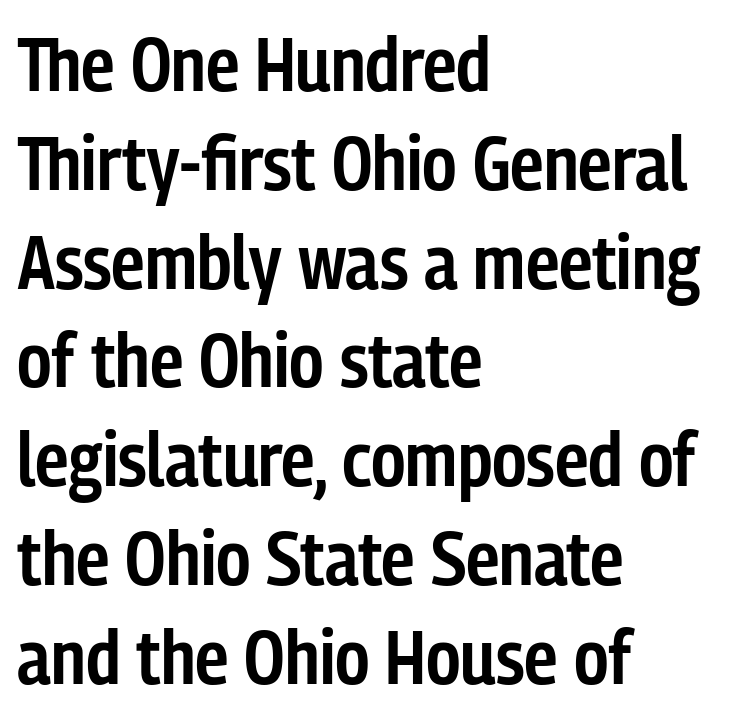
{"serif": "no", "italic": "no", "bold": "semi", "weight": "semibold", "width": "condensed", "stroke_contrast": "low", "x_height": "medium", "monospaced": "no", "underline": "no", "align": "left", "line_spacing": "normal", "line_spacing_ratio": 1.3, "letter_spacing": "normal", "letter_spacing_em": 0.0, "glyph_px": 76}
